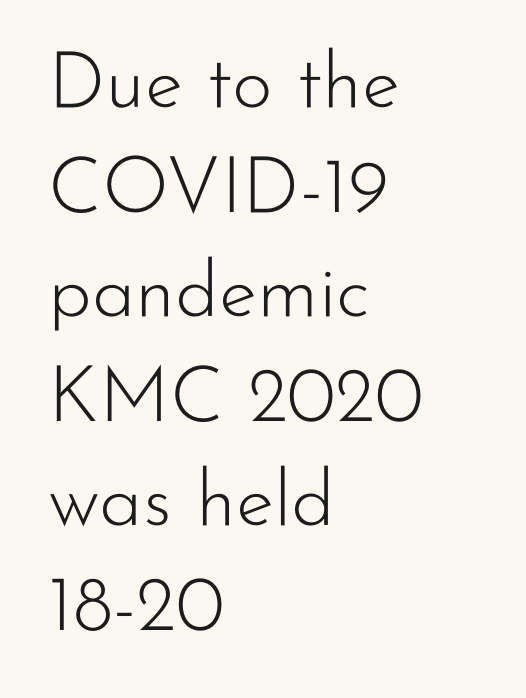
Q: Is the text bold? A: No.
Q: Is the text italic (slanted)? A: No, it is upright.
Q: Is the typeface a serif or a sans-serif typeface? A: Sans-serif.
Q: Is the text underlined? A: No.
Q: How is the paragraph aligned? A: Left-aligned.
Q: Is the spacing between letters normal or unusually wide? A: Normal.
Q: Is the spacing between lines tight, normal or loose? A: Normal.
Q: Width (condensed, normal, or wide)? A: Normal.
Q: Stroke contrast? A: Low.
Q: x-height? A: Small.
Q: Monospaced? A: No.
